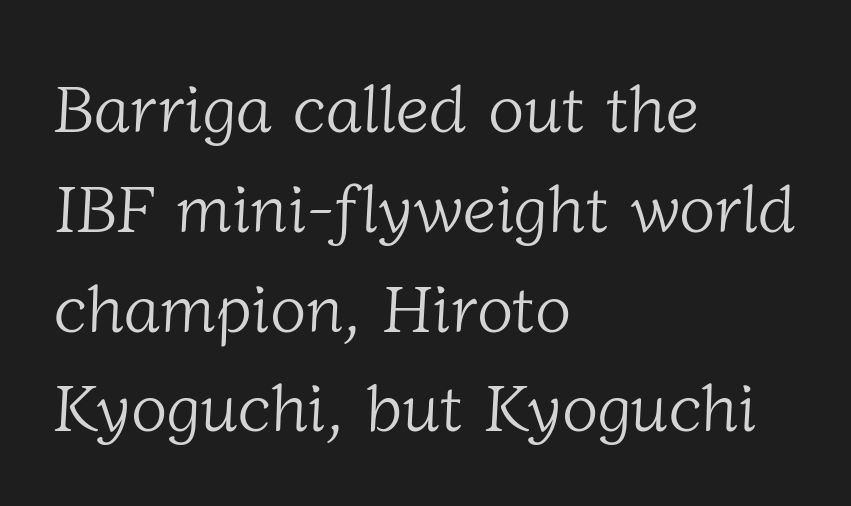
The image shows 67 px light serif type; set left-aligned, normal line spacing (1.49x), normal letter spacing, not underlined; low stroke contrast and a medium x-height.
